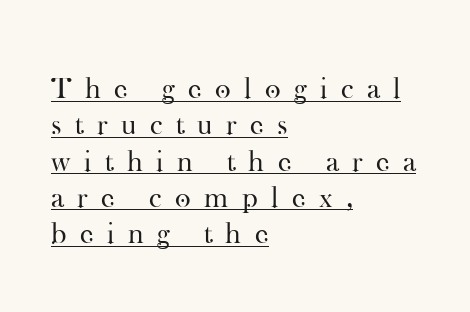
The image shows 30 px regular-weight serif type, upright; set left-aligned, line spacing 1.21x, unusually wide letter spacing (+0.45 em), underlined; high stroke contrast and a small x-height.
